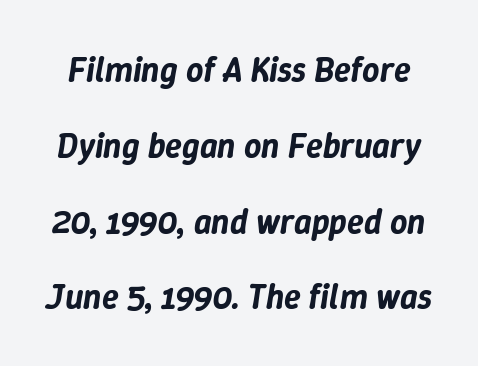
Rule under the text: the space is simply empty. Spacing verdict: proportional, widths tailored to each character. The horizontal fit of the characters is conventional and even. Notice how the stems are inclined rather than vertical — that's the hallmark of italics. Is there much room between lines? Yes — plenty of vertical air separates them.
